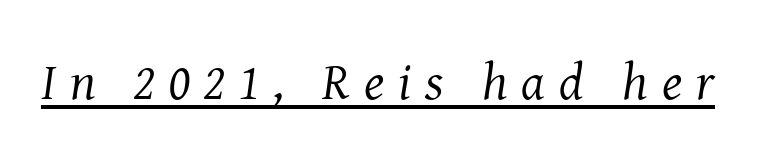
Q: Is the text bold? A: No.
Q: Is the text italic (slanted)? A: Yes, it leans right by about 8 degrees.
Q: Is the typeface a serif or a sans-serif typeface? A: Serif.
Q: Is the text underlined? A: Yes.
Q: Is the spacing between letters normal or unusually wide? A: Unusually wide.
Q: Width (condensed, normal, or wide)? A: Normal.
Q: Stroke contrast? A: Medium.
Q: x-height? A: Medium.
Q: Monospaced? A: No.
